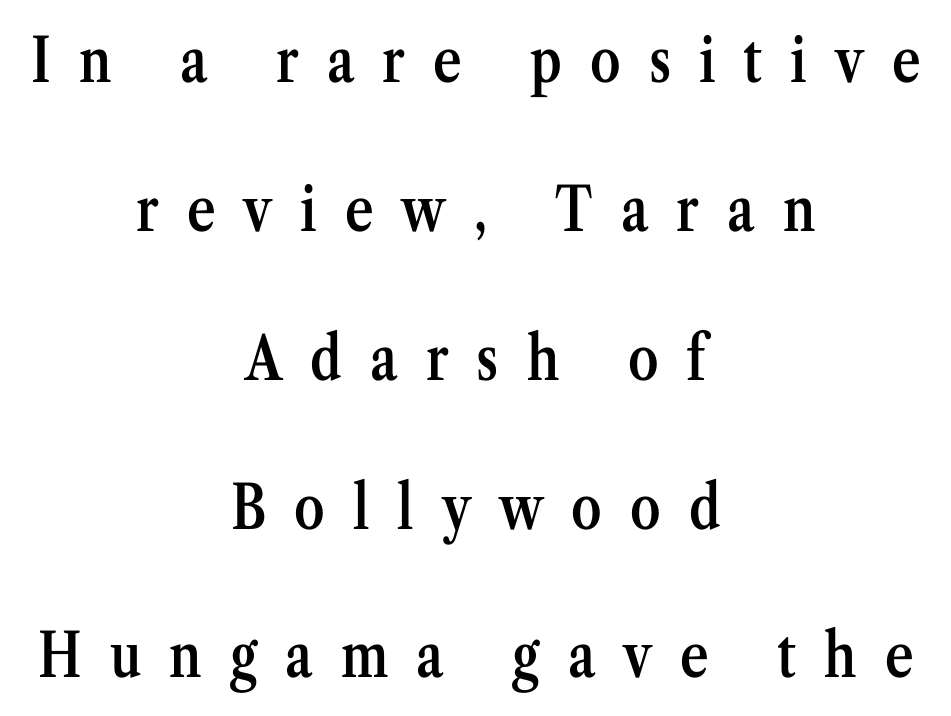
Q: Is the text bold? A: Semi-bold.
Q: Is the text italic (slanted)? A: No, it is upright.
Q: Is the typeface a serif or a sans-serif typeface? A: Serif.
Q: Is the text underlined? A: No.
Q: How is the paragraph aligned? A: Centered.
Q: Is the spacing between letters normal or unusually wide? A: Unusually wide.
Q: Is the spacing between lines tight, normal or loose? A: Loose.
Q: Width (condensed, normal, or wide)? A: Condensed.
Q: Stroke contrast? A: Medium.
Q: x-height? A: Medium.
Q: Monospaced? A: No.
